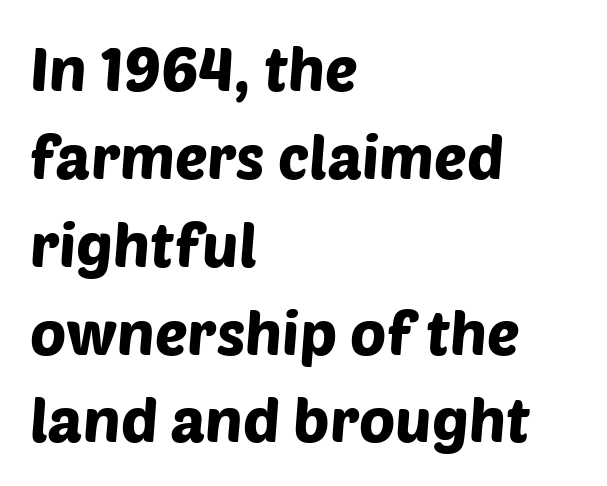
This rendering uses left alignment, leaving the right contour irregular. You can tell from the bare stems that sans-serif type was used. A clean baseline with only descenders dipping below it. One glance says typical: line gaps are just what's usual. Short note: letters normally spaced. This sample has the flowing, uneven cadence of proportional lettering.
